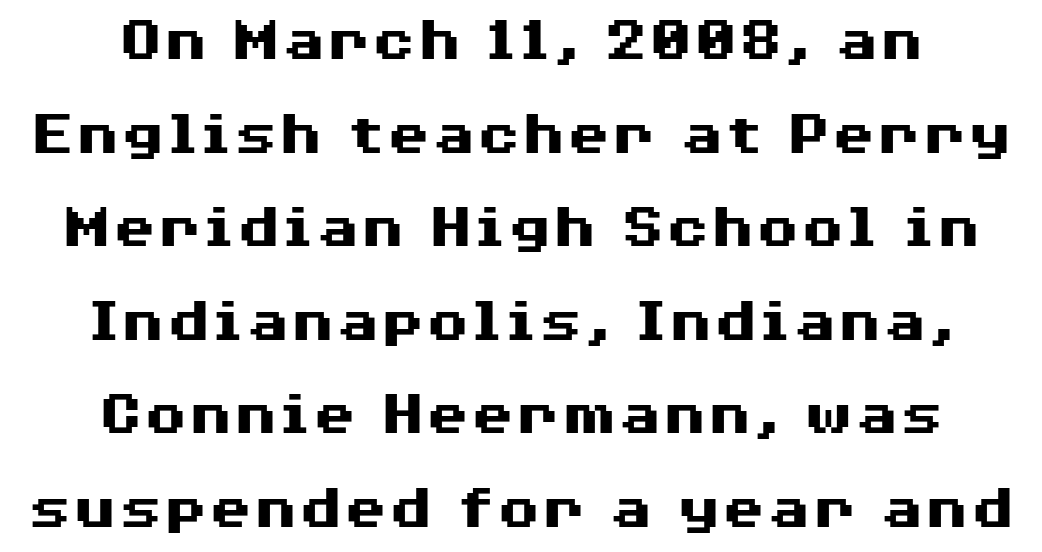
{"serif": "no", "italic": "no", "bold": "yes", "weight": "heavy", "width": "wide", "stroke_contrast": "medium", "x_height": "medium", "monospaced": "no", "underline": "no", "align": "center", "line_spacing": "normal", "line_spacing_ratio": 1.44, "letter_spacing": "normal", "letter_spacing_em": 0.0, "glyph_px": 65}
